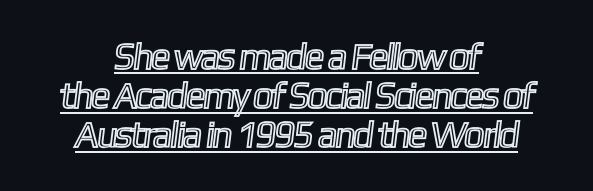
{"width": "condensed", "x_height": "medium", "monospaced": "no", "underline": "yes", "align": "center", "line_spacing": "tight", "line_spacing_ratio": 1.06, "letter_spacing": "normal", "letter_spacing_em": 0.0, "glyph_px": 37}
